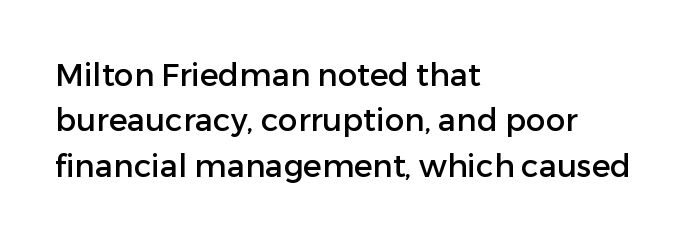
The image shows 31 px sans-serif type, upright; set left-aligned, normal line spacing (1.46x), normal letter spacing, not underlined; low stroke contrast and a medium x-height.
